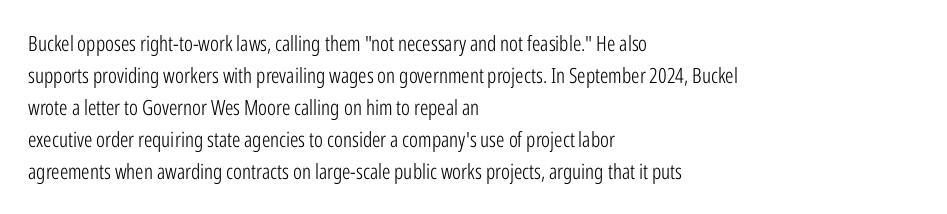
Q: Is the text bold? A: No.
Q: Is the text italic (slanted)? A: No, it is upright.
Q: Is the text underlined? A: No.
Q: How is the paragraph aligned? A: Left-aligned.
Q: Is the spacing between letters normal or unusually wide? A: Normal.
Q: Is the spacing between lines tight, normal or loose? A: Normal.
